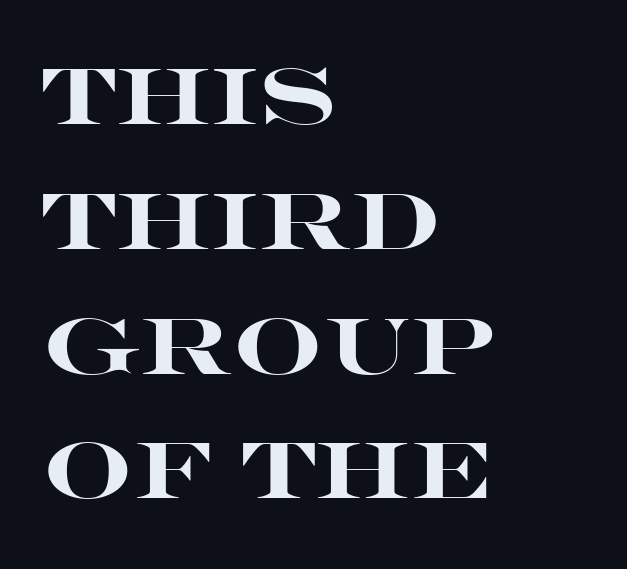
{"italic": "no", "bold": "yes", "weight": "heavy", "width": "wide", "stroke_contrast": "high", "x_height": "large", "monospaced": "no", "underline": "no", "align": "left", "line_spacing": "normal", "line_spacing_ratio": 1.58, "letter_spacing": "normal", "letter_spacing_em": 0.0, "glyph_px": 79}
